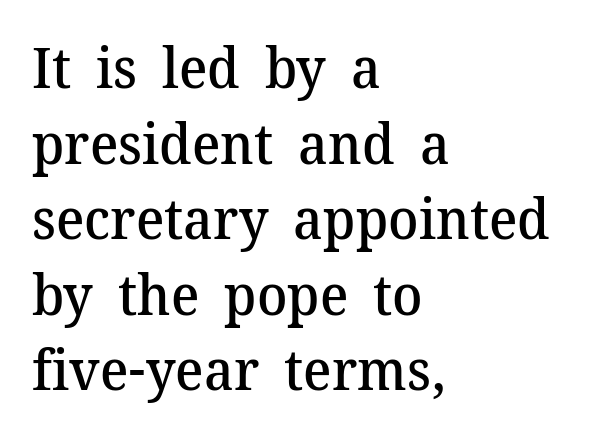
The rag falls on the right side of this text block. Is this a sans? No — the strokes have serifs. This block has exactly the height ordinary leading produces. Check the space under the baseline: it is left empty.
